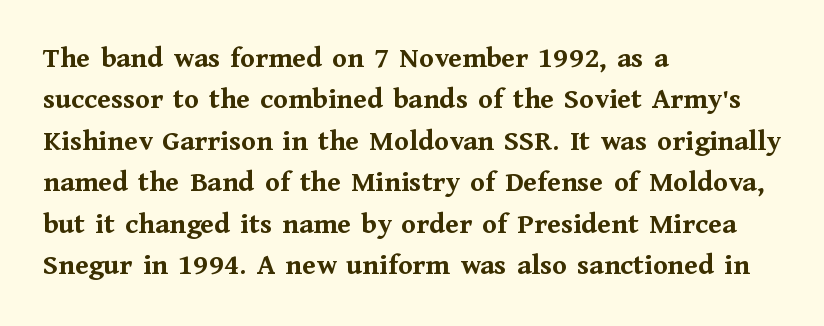
Q: Is the text bold? A: Yes.
Q: Is the text italic (slanted)? A: No, it is upright.
Q: Is the typeface a serif or a sans-serif typeface? A: Serif.
Q: Is the text underlined? A: No.
Q: How is the paragraph aligned? A: Left-aligned.
Q: Is the spacing between letters normal or unusually wide? A: Normal.
Q: Is the spacing between lines tight, normal or loose? A: Normal.
Q: Width (condensed, normal, or wide)? A: Normal.
Q: Stroke contrast? A: Medium.
Q: x-height? A: Medium.
Q: Monospaced? A: No.
